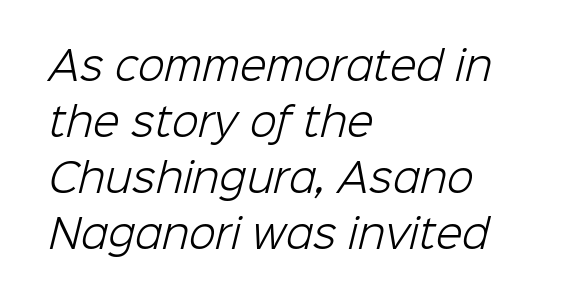
{"serif": "no", "bold": "no", "weight": "light", "width": "normal", "stroke_contrast": "low", "x_height": "medium", "monospaced": "no", "underline": "no", "align": "left", "line_spacing": "normal", "line_spacing_ratio": 1.44, "letter_spacing": "normal", "letter_spacing_em": 0.0, "glyph_px": 39}
